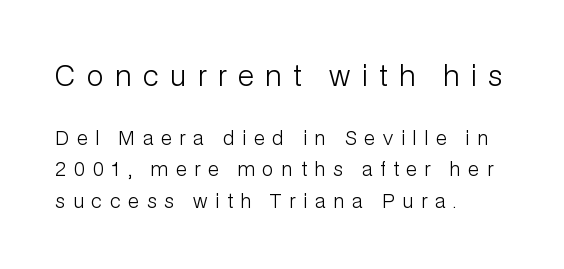
The image shows 28 px light sans-serif type, upright; set left-aligned, normal line spacing (1.66x), unusually wide letter spacing (+0.41 em), not underlined; the first (top) block is 1.47x larger; low stroke contrast and a medium x-height.
